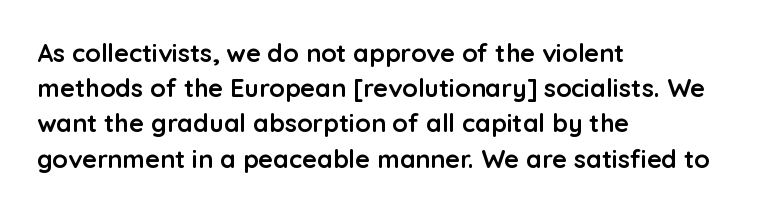
{"italic": "no", "bold": "yes", "underline": "no", "align": "left", "line_spacing": "normal", "line_spacing_ratio": 1.41, "letter_spacing": "normal", "letter_spacing_em": 0.0, "glyph_px": 25}
